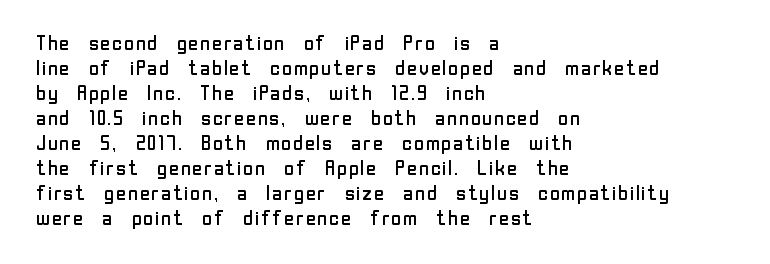
Underline: absent. These glyphs show unthickened strokes, regular width or finer. The leading is moderate, giving the passage an even texture. Upright lettering throughout.
